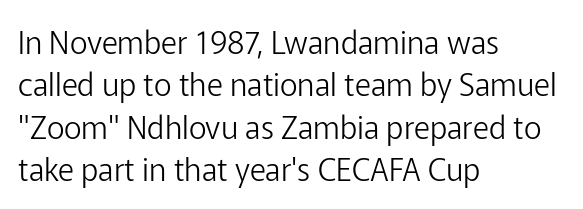
The typesetter chose a ragged-right arrangement here. The letters advance in unequal steps, a hallmark of proportional type. Posture: vertical. Descenders hang freely into open space.
